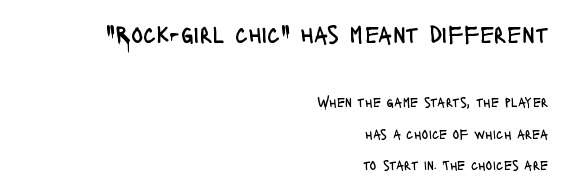
The image shows 25 px text type, upright; set right-aligned, loose line spacing (2.22x), normal letter spacing, not underlined; the first (top) block is 1.79x larger.
